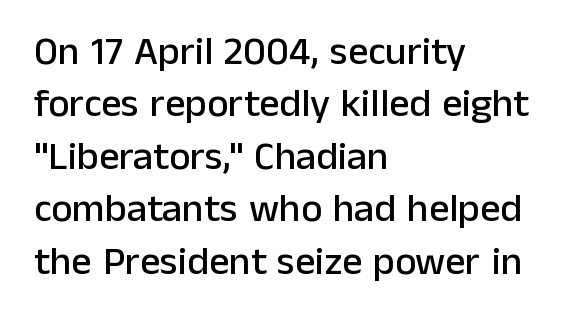
Q: Is the text italic (slanted)? A: No, it is upright.
Q: Is the typeface a serif or a sans-serif typeface? A: Sans-serif.
Q: Is the text underlined? A: No.
Q: How is the paragraph aligned? A: Left-aligned.
Q: Is the spacing between letters normal or unusually wide? A: Normal.
Q: Is the spacing between lines tight, normal or loose? A: Normal.
Q: Width (condensed, normal, or wide)? A: Normal.
Q: Stroke contrast? A: Low.
Q: x-height? A: Medium.
Q: Monospaced? A: No.
